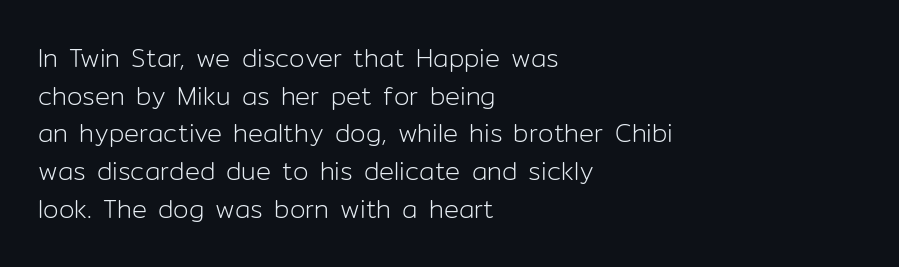
Q: Is the text bold? A: No.
Q: Is the text italic (slanted)? A: No, it is upright.
Q: Is the text underlined? A: No.
Q: How is the paragraph aligned? A: Left-aligned.
Q: Is the spacing between letters normal or unusually wide? A: Normal.
Q: Is the spacing between lines tight, normal or loose? A: Normal.
